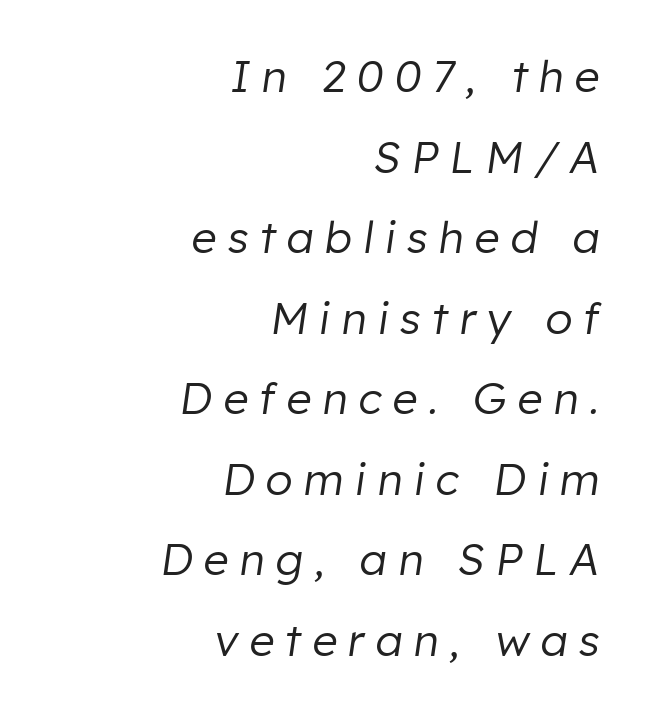
Q: Is the text bold? A: No.
Q: Is the text italic (slanted)? A: Yes, it leans right by about 8 degrees.
Q: Is the text underlined? A: No.
Q: How is the paragraph aligned? A: Right-aligned.
Q: Is the spacing between letters normal or unusually wide? A: Unusually wide.
Q: Width (condensed, normal, or wide)? A: Normal.
Q: Stroke contrast? A: Low.
Q: x-height? A: Medium.
Q: Monospaced? A: No.
